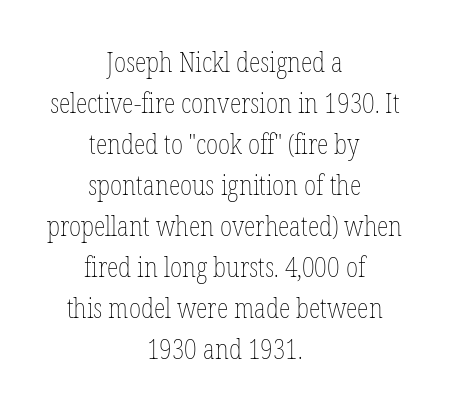
The image shows 27 px text type, upright; set centered, normal line spacing (1.52x), normal letter spacing, not underlined.
